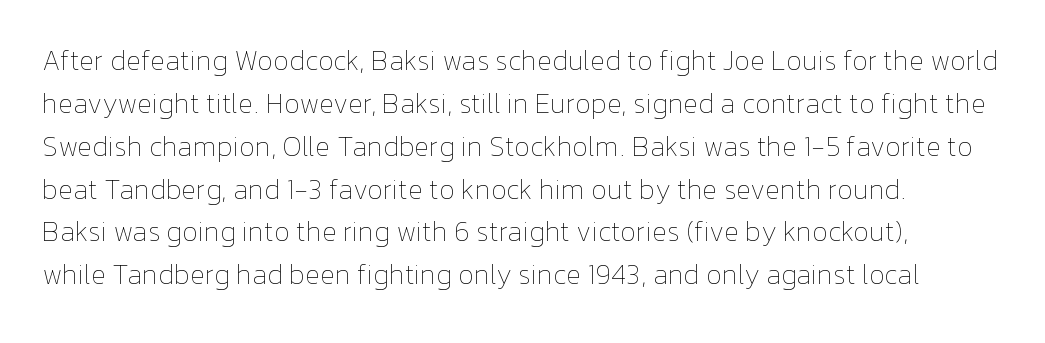
{"italic": "no", "bold": "no", "weight": "thin", "width": "normal", "stroke_contrast": "low", "x_height": "medium", "monospaced": "no", "underline": "no", "line_spacing": "normal", "line_spacing_ratio": 1.53, "letter_spacing": "normal", "letter_spacing_em": 0.0, "glyph_px": 28}
